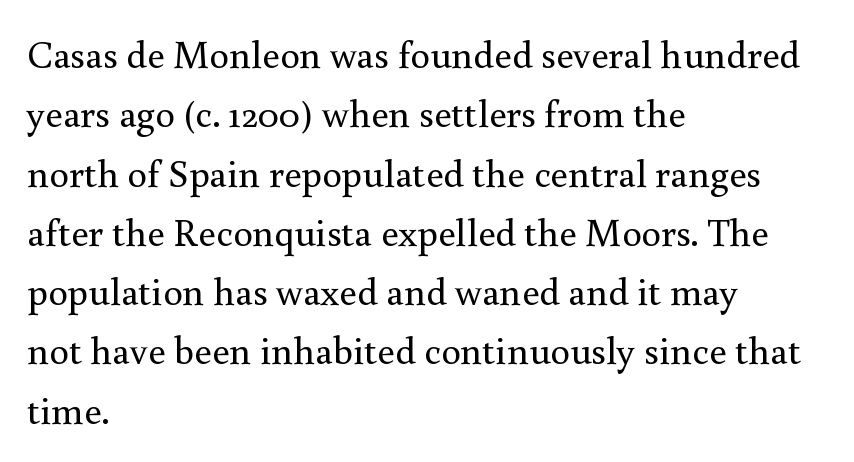
Q: Is the text bold? A: No.
Q: Is the text italic (slanted)? A: No, it is upright.
Q: Is the typeface a serif or a sans-serif typeface? A: Serif.
Q: Is the text underlined? A: No.
Q: How is the paragraph aligned? A: Left-aligned.
Q: Is the spacing between letters normal or unusually wide? A: Normal.
Q: Is the spacing between lines tight, normal or loose? A: Normal.
Q: Width (condensed, normal, or wide)? A: Normal.
Q: x-height? A: Small.
Q: Monospaced? A: No.
